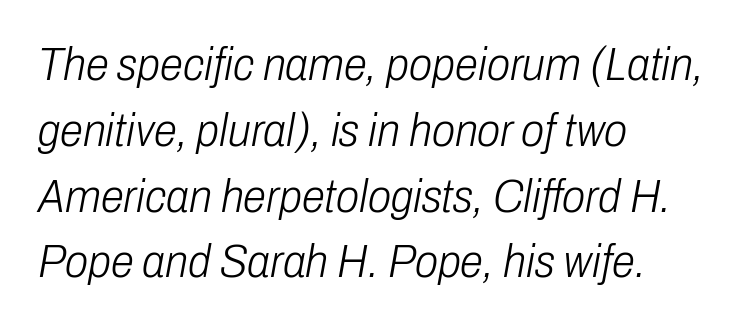
{"italic": "yes", "lean": "right", "slant_degrees": 10, "bold": "no", "weight": "light", "width": "condensed", "stroke_contrast": "low", "x_height": "medium", "monospaced": "no", "underline": "no", "align": "left", "line_spacing": "normal", "line_spacing_ratio": 1.4, "letter_spacing": "normal", "letter_spacing_em": 0.0, "glyph_px": 47}
